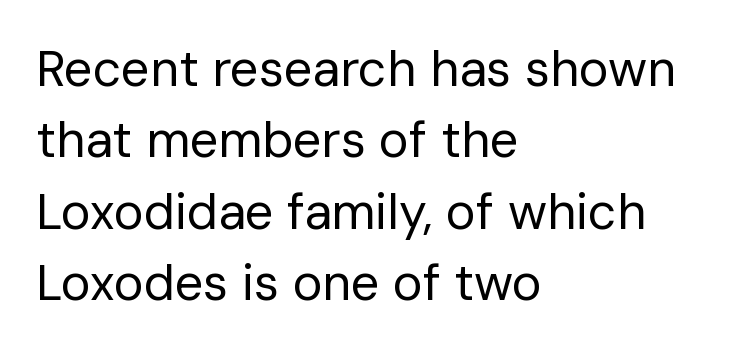
The image shows 50 px regular-weight sans-serif type, upright; set left-aligned, normal line spacing (1.43x), normal letter spacing, not underlined; low stroke contrast and a medium x-height.
